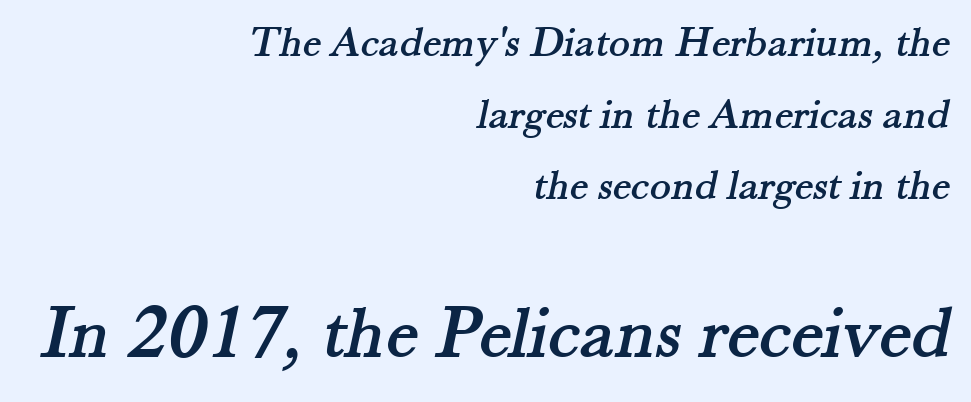
Tracking value appears to be zero — textbook default spacing. The paragraph has a hard right edge and a soft left edge. The zone under the glyphs is completely vacant. Successive baselines arrive at the customary interval. Varying glyph widths throughout — classic text-font behaviour.
